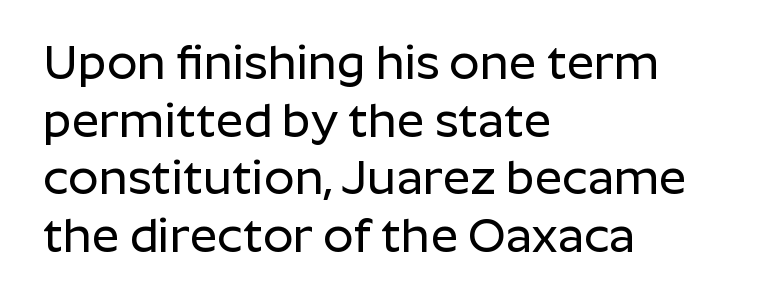
Q: Is the text italic (slanted)? A: No, it is upright.
Q: Is the typeface a serif or a sans-serif typeface? A: Sans-serif.
Q: Is the text underlined? A: No.
Q: How is the paragraph aligned? A: Left-aligned.
Q: Is the spacing between letters normal or unusually wide? A: Normal.
Q: Width (condensed, normal, or wide)? A: Normal.
Q: Stroke contrast? A: Low.
Q: x-height? A: Medium.
Q: Monospaced? A: No.
